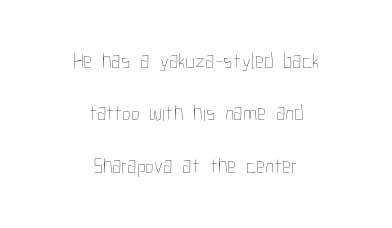
The image shows 22 px text type, upright; set centered, loose line spacing (2.38x), normal letter spacing, not underlined.
